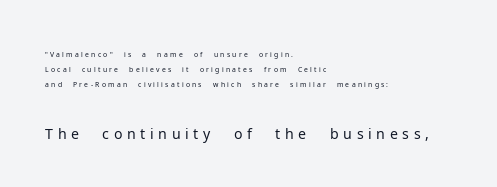
{"serif": "no", "italic": "no", "bold": "no", "weight": "light", "width": "normal", "stroke_contrast": "low", "x_height": "medium", "monospaced": "no", "underline": "no", "align": "left", "line_spacing": "tight", "line_spacing_ratio": 1.08, "larger_block": "second", "size_ratio": 2.07, "glyph_px": 29}
